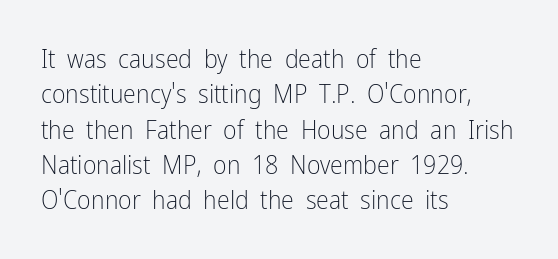
{"italic": "no", "bold": "no", "underline": "no", "align": "left", "line_spacing": "normal", "line_spacing_ratio": 1.36, "letter_spacing": "normal", "letter_spacing_em": 0.0, "glyph_px": 26}
